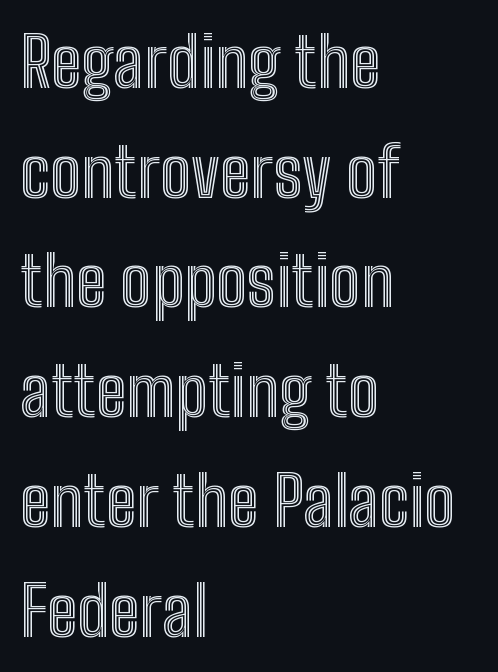
{"italic": "no", "width": "condensed", "x_height": "medium", "monospaced": "no", "underline": "no", "align": "left", "line_spacing": "normal", "line_spacing_ratio": 1.59, "letter_spacing": "normal", "letter_spacing_em": 0.0, "glyph_px": 69}
